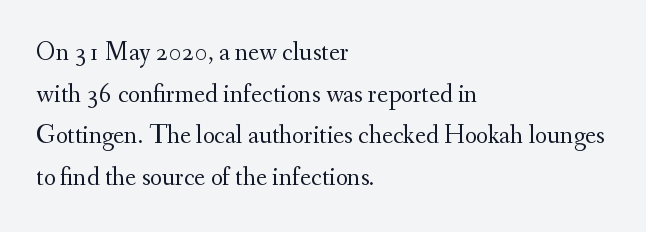
The image shows 26 px text type, upright; set left-aligned, normal line spacing (1.6x), normal letter spacing, not underlined.
